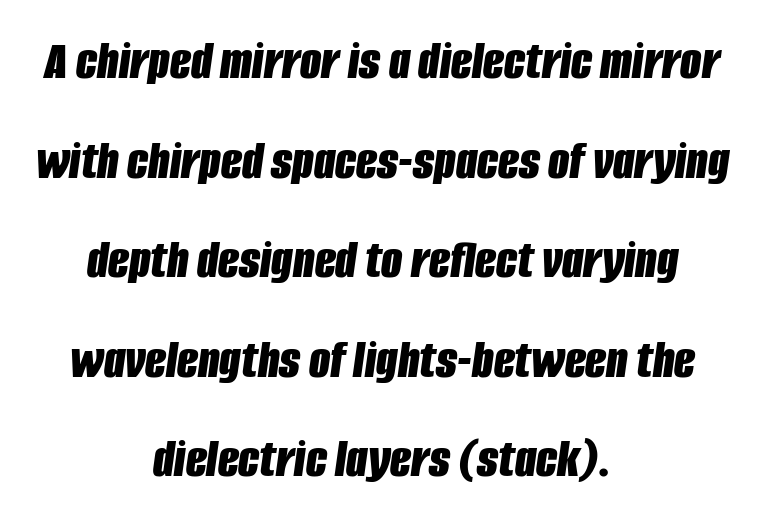
Q: Is the text bold? A: Yes.
Q: Is the text italic (slanted)? A: Yes, it leans right by about 8 degrees.
Q: Is the text underlined? A: No.
Q: How is the paragraph aligned? A: Centered.
Q: Is the spacing between letters normal or unusually wide? A: Normal.
Q: Width (condensed, normal, or wide)? A: Condensed.
Q: Stroke contrast? A: Low.
Q: x-height? A: Large.
Q: Monospaced? A: No.
